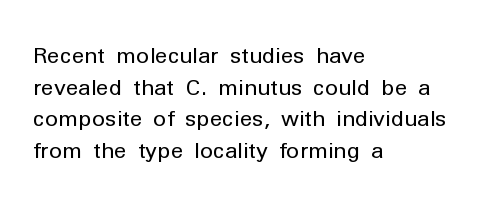
Ordinary non-slanted type is in use. Whoever set this chose a conventional vertical rhythm. Nothing unusual about the tracking: characters are spaced as the font intends. Every row of glyphs begins at an identical x-position on the left.
